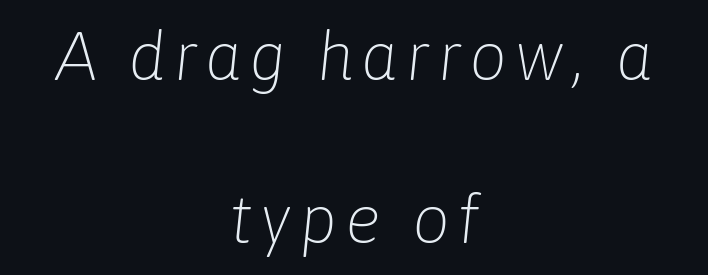
The image shows 67 px light type, italic (leaning right); set centered, loose line spacing (2.43x), not underlined; low stroke contrast and a medium x-height.
